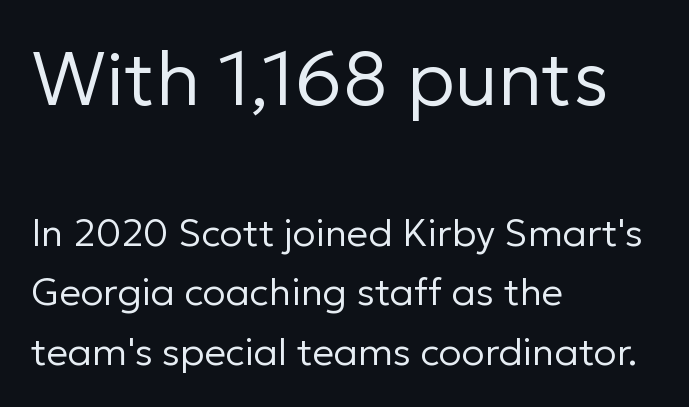
No feet cap the strokes, marking this as sans-serif type. Summary of vertical rhythm: regular, with standard interline spacing. The lettering holds an erect, upright posture throughout. These lines are set flush left with a ragged right edge. Just letters on the line, the space beneath them empty.
